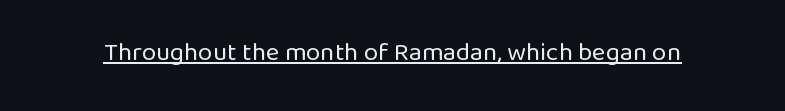
The image shows 26 px text type, upright; set normal letter spacing, underlined.
